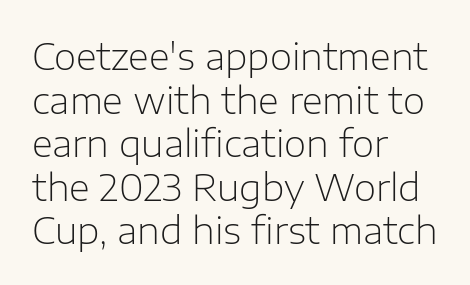
{"serif": "no", "italic": "no", "bold": "no", "weight": "light", "width": "normal", "stroke_contrast": "low", "x_height": "medium", "monospaced": "no", "underline": "no", "align": "left", "line_spacing_ratio": 1.21, "letter_spacing": "normal", "letter_spacing_em": 0.0, "glyph_px": 36}
